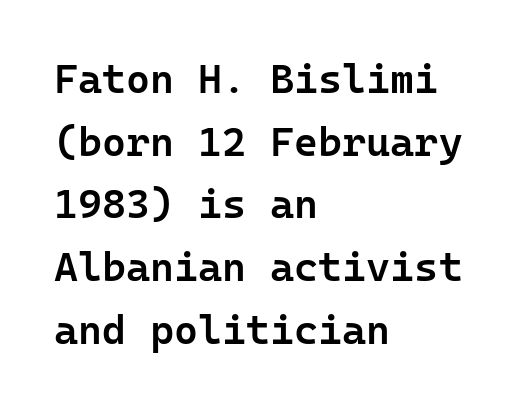
{"serif": "no", "italic": "no", "bold": "semi", "weight": "semibold", "width": "normal", "stroke_contrast": "low", "x_height": "medium", "underline": "no", "align": "left", "line_spacing": "normal", "line_spacing_ratio": 1.53, "letter_spacing": "normal", "letter_spacing_em": 0.0, "glyph_px": 41}
